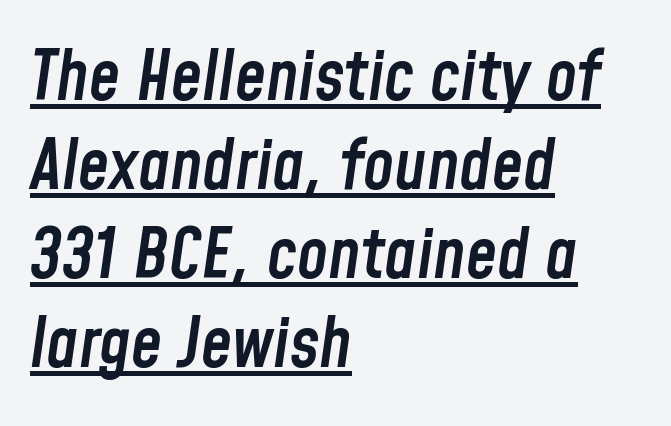
You can see a thin bar hugging the bottom of the glyphs. The letters advance in unequal steps, a hallmark of proportional type. Emphasis-style slanted type is in use. This sample keeps an unexceptional amount of space between lines. Tracking here is standard; glyphs follow each other at the usual distance. Look at the stroke-to-counter ratio: somewhat heavy, a semibold.
